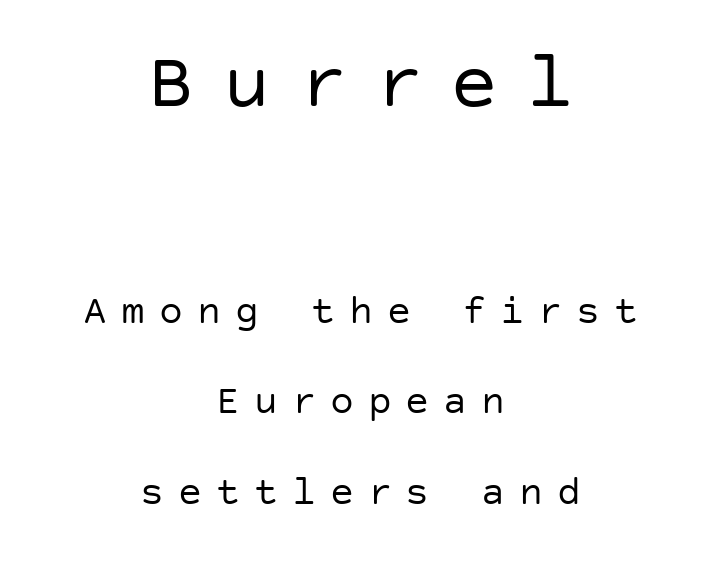
The image shows 80 px regular-weight sans-serif type, upright; set centered, loose line spacing (2.26x), unusually wide letter spacing (+0.35 em), not underlined; the first (top) block is 2.0x larger; low stroke contrast and a large x-height.
